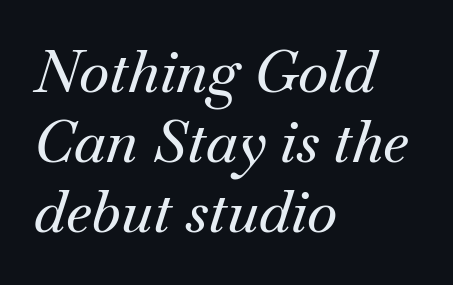
The image shows 58 px serif type, italic (leaning right); set left-aligned, line spacing 1.21x, normal letter spacing, not underlined; medium stroke contrast and a small x-height.
